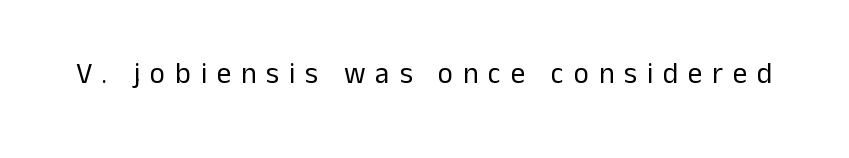
The image shows 29 px regular-weight sans-serif type, upright; set unusually wide letter spacing (+0.34 em), not underlined; low stroke contrast and a medium x-height.
